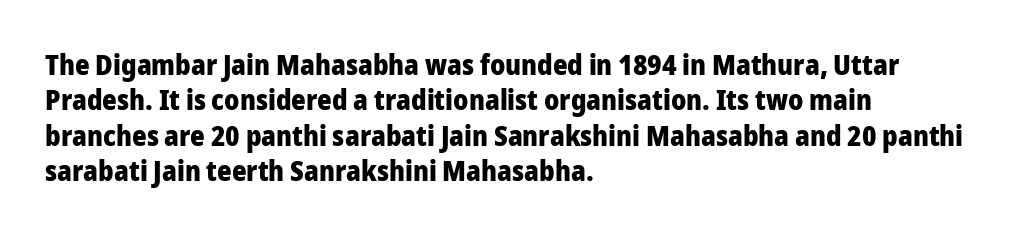
{"serif": "no", "italic": "no", "bold": "yes", "weight": "heavy", "width": "normal", "stroke_contrast": "low", "x_height": "medium", "monospaced": "no", "underline": "no", "align": "left", "line_spacing": "normal", "line_spacing_ratio": 1.26, "letter_spacing": "normal", "letter_spacing_em": 0.0, "glyph_px": 28}
